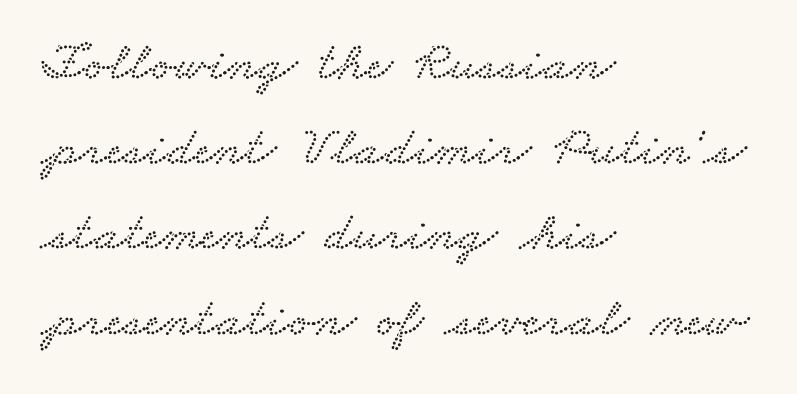
The image shows 55 px wide serif type; set left-aligned, normal line spacing (1.55x), normal letter spacing, not underlined; low stroke contrast and a small x-height.
